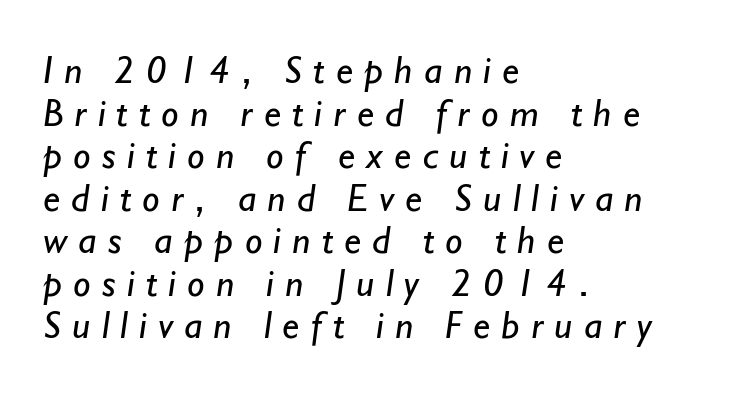
{"serif": "no", "bold": "no", "weight": "regular", "width": "normal", "stroke_contrast": "low", "x_height": "small", "monospaced": "no", "underline": "no", "align": "left", "line_spacing": "tight", "line_spacing_ratio": 1.09, "letter_spacing": "wide", "letter_spacing_em": 0.29, "glyph_px": 39}
